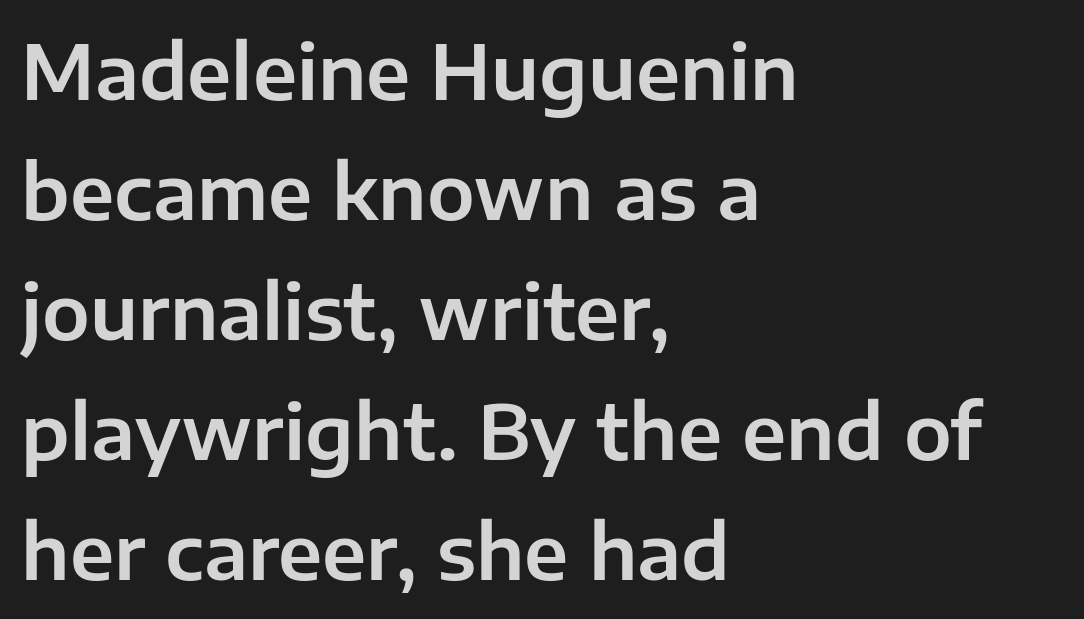
The image shows 76 px sans-serif type, upright; set left-aligned, normal line spacing (1.58x), normal letter spacing, not underlined; low stroke contrast and a medium x-height.
